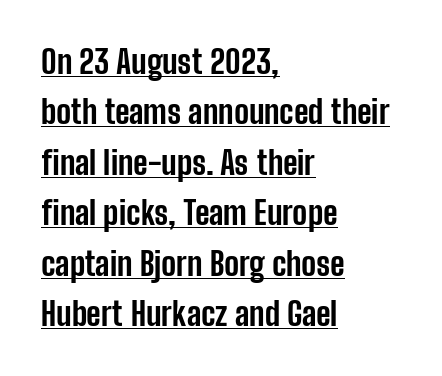
{"serif": "no", "italic": "no", "bold": "yes", "weight": "bold", "width": "condensed", "stroke_contrast": "low", "x_height": "medium", "monospaced": "no", "underline": "yes", "align": "left", "line_spacing": "normal", "line_spacing_ratio": 1.53, "letter_spacing": "normal", "letter_spacing_em": 0.0, "glyph_px": 33}
